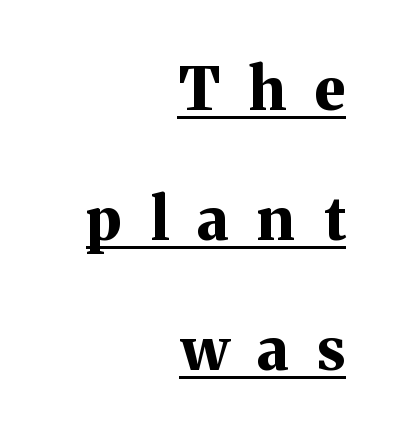
Q: Is the text bold? A: Yes.
Q: Is the text italic (slanted)? A: No, it is upright.
Q: Is the typeface a serif or a sans-serif typeface? A: Serif.
Q: Is the text underlined? A: Yes.
Q: How is the paragraph aligned? A: Right-aligned.
Q: Is the spacing between letters normal or unusually wide? A: Unusually wide.
Q: Is the spacing between lines tight, normal or loose? A: Loose.
Q: Width (condensed, normal, or wide)? A: Normal.
Q: Stroke contrast? A: Medium.
Q: x-height? A: Medium.
Q: Monospaced? A: No.
